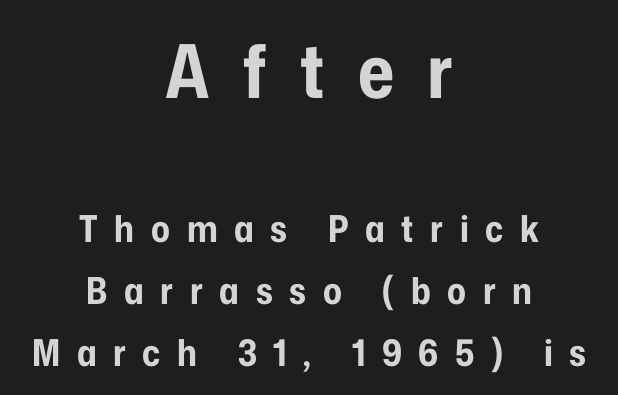
This sample is center-justified, so both line endings float freely. Check under the words: just untouched page. Compare the two chunks: the upper has the greater cap height. Compared with typical body copy, the letter spacing here is much looser.
